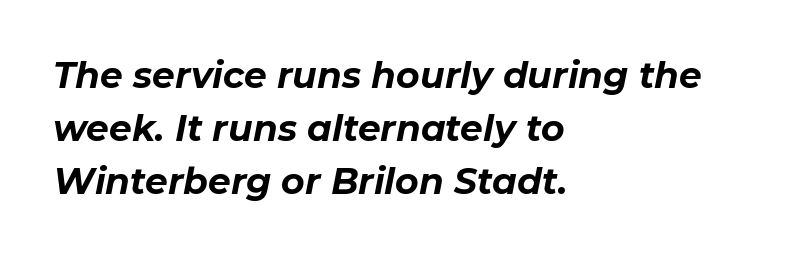
The letters advance in unequal steps, a hallmark of proportional type. Set as a true bold cut, around the 700 mark. Tracking here is standard; glyphs follow each other at the usual distance. This sample is left-justified, so line endings fall wherever the words run out.
